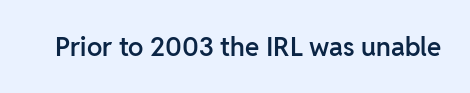
Q: Is the text bold? A: Semi-bold.
Q: Is the text italic (slanted)? A: No, it is upright.
Q: Is the text underlined? A: No.
Q: Is the spacing between letters normal or unusually wide? A: Normal.
